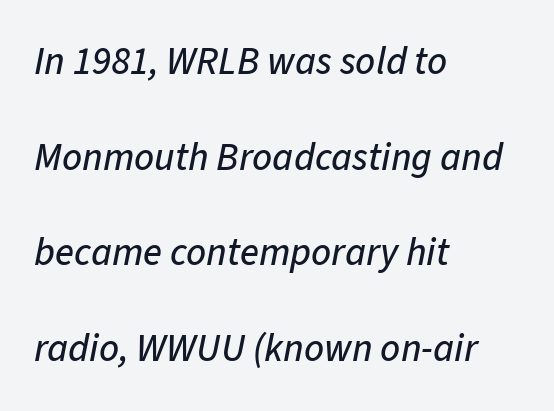
Honestly, there is no underline to notice here at all. You can tell it's italic because the verticals aren't actually vertical. Looks like regular typesetting: each glyph gets only the width it needs. The letters sit at their default tracking, neither squeezed nor spread.
